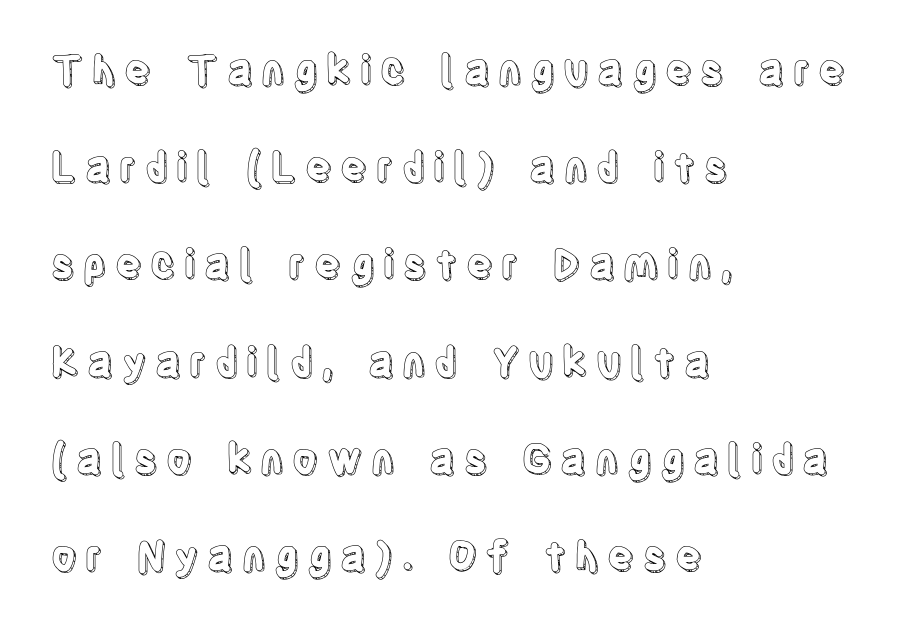
The image shows 40 px condensed type, upright; set left-aligned, loose line spacing (2.43x), unusually wide letter spacing (+0.2 em), not underlined; a large x-height.
